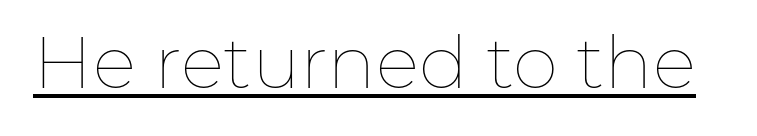
Q: Is the text bold? A: No.
Q: Is the text italic (slanted)? A: No, it is upright.
Q: Is the text underlined? A: Yes.
Q: Is the spacing between letters normal or unusually wide? A: Normal.
Q: Width (condensed, normal, or wide)? A: Normal.
Q: Stroke contrast? A: Low.
Q: x-height? A: Medium.
Q: Monospaced? A: No.
